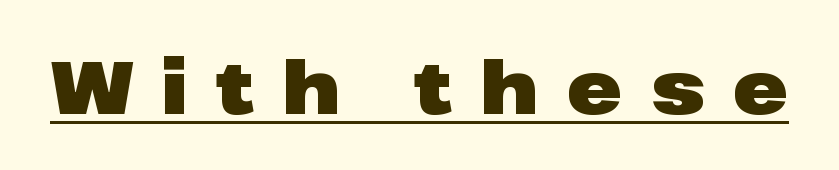
The image shows 74 px heavy, wide sans-serif type, upright; set unusually wide letter spacing (+0.38 em), underlined; low stroke contrast and a medium x-height.
